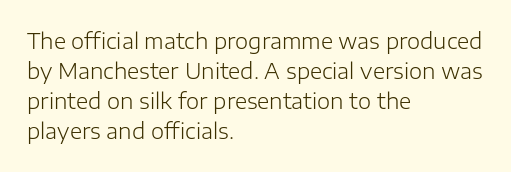
Compared with typical body copy, the letter spacing here is the same. The text block is weighted toward the left margin, trailing off unevenly rightward. The foot of each line stays bare and open. Evenly set lines give the paragraph a standard silhouette. Stroke thickness stays within the range of a standard reading face or lighter.
